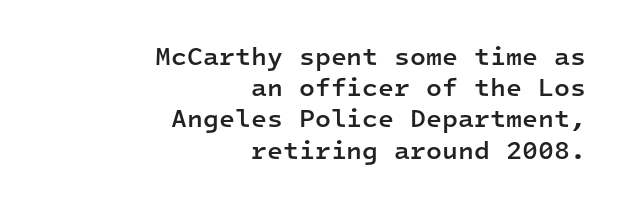
Reading down the block, your eye finds every line finishing at a fixed right position. Posture: upright roman. Firm but not heavy-handed strokes: this text is semibold. This rendering leaves character spacing at its baseline value.
